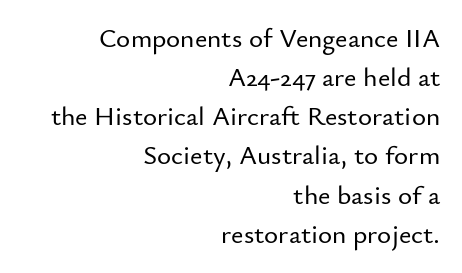
{"italic": "no", "underline": "no", "align": "right", "line_spacing": "normal", "line_spacing_ratio": 1.45, "letter_spacing": "normal", "letter_spacing_em": 0.0, "glyph_px": 27}
